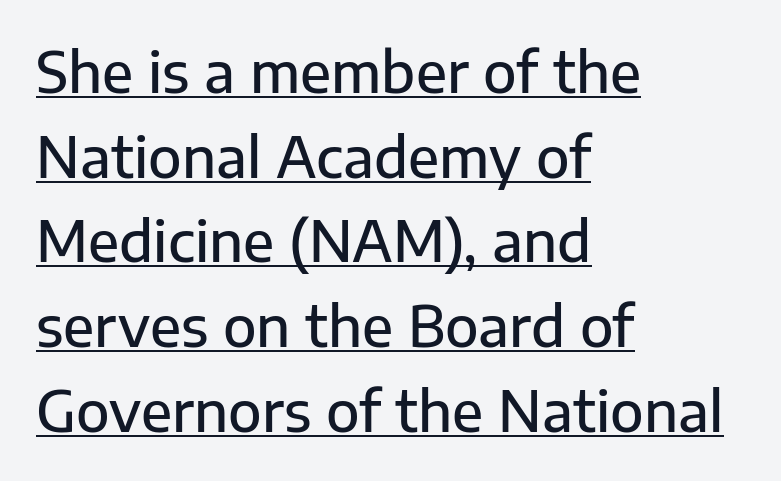
{"serif": "no", "italic": "no", "bold": "semi", "weight": "semibold", "width": "normal", "stroke_contrast": "low", "x_height": "medium", "monospaced": "no", "underline": "yes", "align": "left", "line_spacing": "normal", "line_spacing_ratio": 1.54, "letter_spacing": "normal", "letter_spacing_em": 0.0, "glyph_px": 55}
